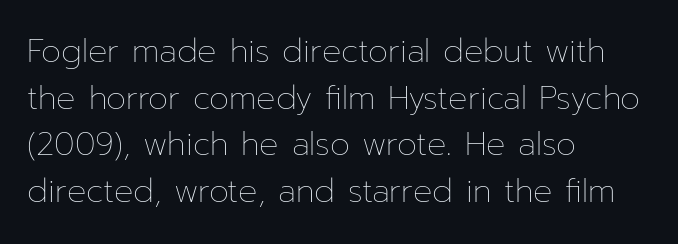
{"italic": "no", "bold": "no", "weight": "thin", "width": "normal", "stroke_contrast": "low", "x_height": "medium", "monospaced": "no", "underline": "no", "align": "left", "line_spacing": "normal", "line_spacing_ratio": 1.46, "letter_spacing": "normal", "letter_spacing_em": 0.0, "glyph_px": 32}
